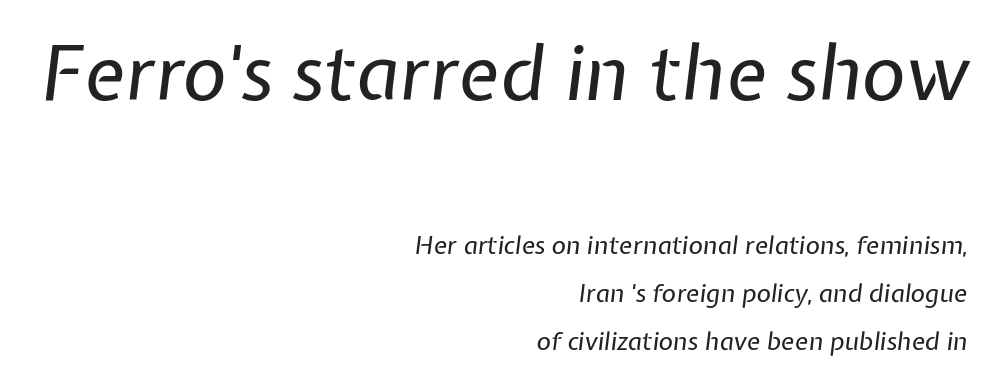
Q: Is the text bold? A: No.
Q: Is the text italic (slanted)? A: Yes, it leans right by about 7 degrees.
Q: Is the text underlined? A: No.
Q: How is the paragraph aligned? A: Right-aligned.
Q: Is the spacing between letters normal or unusually wide? A: Normal.
Q: Is the spacing between lines tight, normal or loose? A: Loose.
Q: Which block of text is set in a larger size, the first (top) or the second (bottom)? A: The first (top) one.
Q: Width (condensed, normal, or wide)? A: Normal.
Q: Stroke contrast? A: Low.
Q: x-height? A: Medium.
Q: Monospaced? A: No.
